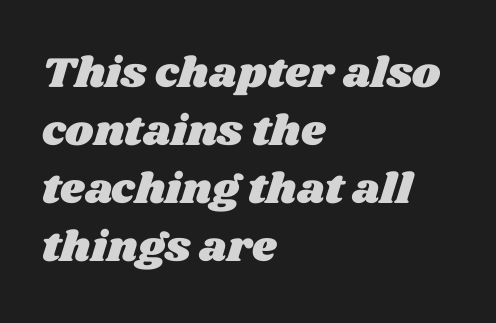
The image shows 43 px wide type; set left-aligned, normal line spacing (1.35x), normal letter spacing, not underlined; medium stroke contrast and a large x-height.
